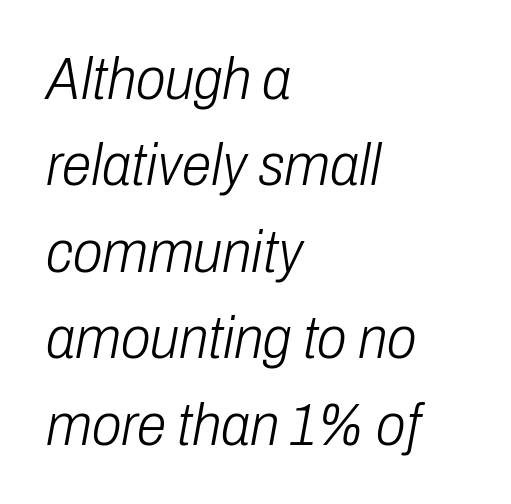
Q: Is the text bold? A: No.
Q: Is the text italic (slanted)? A: Yes, it leans right by about 10 degrees.
Q: Is the text underlined? A: No.
Q: How is the paragraph aligned? A: Left-aligned.
Q: Is the spacing between letters normal or unusually wide? A: Normal.
Q: Is the spacing between lines tight, normal or loose? A: Normal.
Q: Width (condensed, normal, or wide)? A: Condensed.
Q: Stroke contrast? A: Low.
Q: x-height? A: Medium.
Q: Monospaced? A: No.
